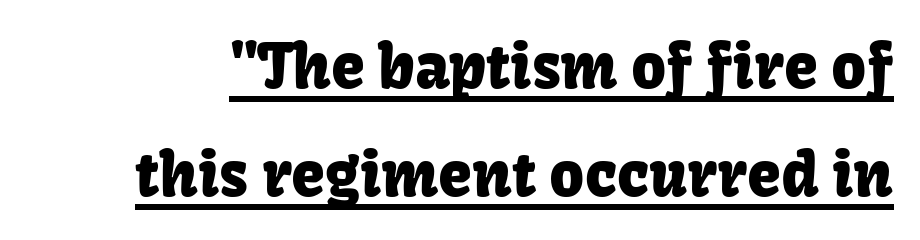
Note: no serifs on the glyphs. The typography opts for an upright posture over an oblique one. Compared with undecorated copy, this sample adds a rule below the words. Note the varied advance widths — an 'i' is clearly narrower than an 'm'. Standard letterfit; no display-style spreading of the glyphs.
